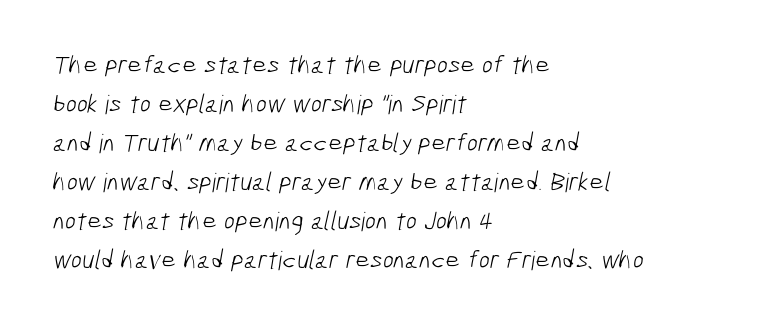
No word sits above an underline. Rows of type keep a routine distance in the vertical direction. The weight tops out at a normal text grade. The line texture is even and compact thanks to regular tracking.
